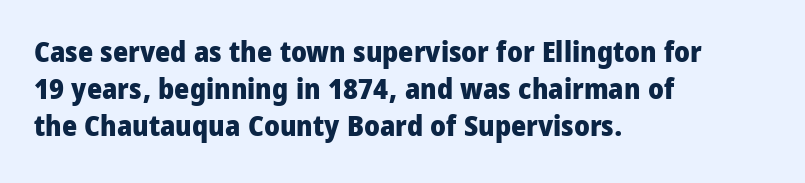
The rendering uses natural spacing where letterforms have individual widths. Unlike a traditional serif, this face leaves its strokes unadorned. Unmarked baselines from the first word to the last. Vertical spacing — default. Upright lettering throughout.
